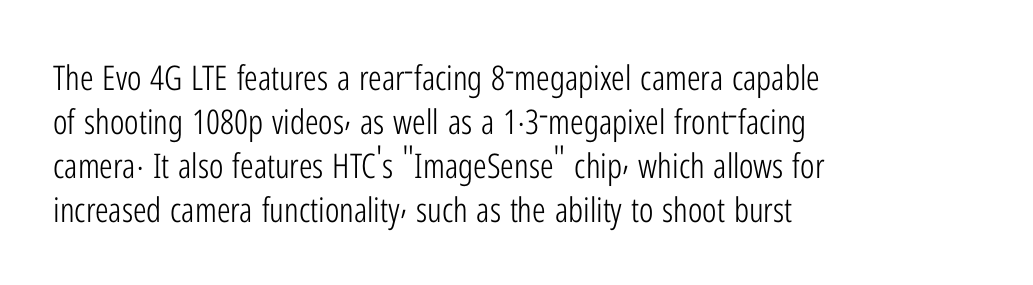
The image shows 34 px light, condensed sans-serif type, upright; set left-aligned, normal line spacing (1.29x), normal letter spacing, not underlined; low stroke contrast and a medium x-height.
